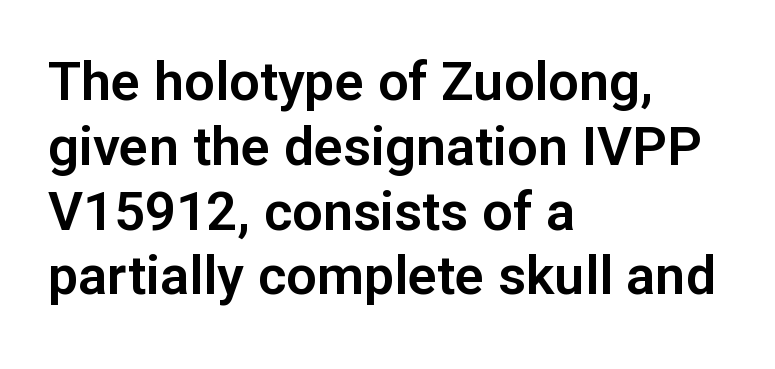
Q: Is the text italic (slanted)? A: No, it is upright.
Q: Is the typeface a serif or a sans-serif typeface? A: Sans-serif.
Q: Is the text underlined? A: No.
Q: How is the paragraph aligned? A: Left-aligned.
Q: Is the spacing between letters normal or unusually wide? A: Normal.
Q: Width (condensed, normal, or wide)? A: Normal.
Q: Stroke contrast? A: Low.
Q: x-height? A: Medium.
Q: Monospaced? A: No.
